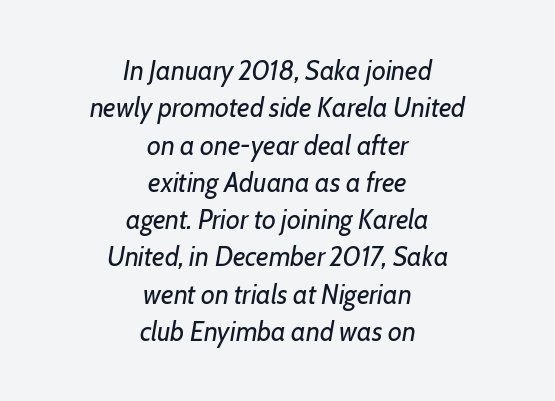
Q: Is the text bold? A: No.
Q: Is the text italic (slanted)? A: Yes, it leans right by about 7 degrees.
Q: Is the text underlined? A: No.
Q: How is the paragraph aligned? A: Centered.
Q: Is the spacing between letters normal or unusually wide? A: Normal.
Q: Is the spacing between lines tight, normal or loose? A: Normal.
